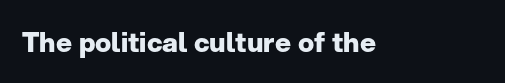
Q: Is the text bold? A: Yes.
Q: Is the text italic (slanted)? A: No, it is upright.
Q: Is the text underlined? A: No.
Q: Is the spacing between letters normal or unusually wide? A: Normal.
